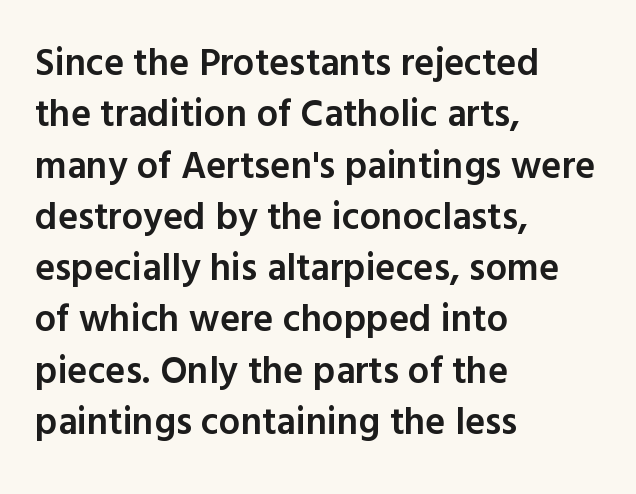
Q: Is the text bold? A: Semi-bold.
Q: Is the text italic (slanted)? A: No, it is upright.
Q: Is the typeface a serif or a sans-serif typeface? A: Sans-serif.
Q: Is the text underlined? A: No.
Q: How is the paragraph aligned? A: Left-aligned.
Q: Is the spacing between letters normal or unusually wide? A: Normal.
Q: Is the spacing between lines tight, normal or loose? A: Normal.
Q: Width (condensed, normal, or wide)? A: Normal.
Q: x-height? A: Medium.
Q: Monospaced? A: No.
